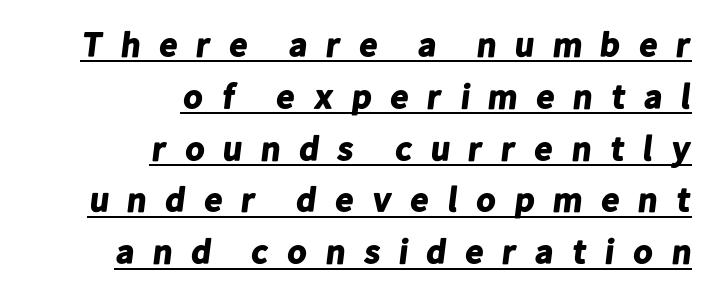
Q: Is the text bold? A: Yes.
Q: Is the typeface a serif or a sans-serif typeface? A: Sans-serif.
Q: Is the text underlined? A: Yes.
Q: How is the paragraph aligned? A: Right-aligned.
Q: Is the spacing between letters normal or unusually wide? A: Unusually wide.
Q: Is the spacing between lines tight, normal or loose? A: Normal.
Q: Width (condensed, normal, or wide)? A: Normal.
Q: Stroke contrast? A: Low.
Q: x-height? A: Medium.
Q: Monospaced? A: No.
